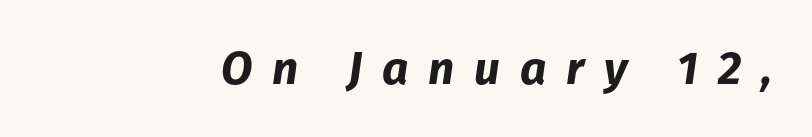
Q: Is the text bold? A: Yes.
Q: Is the text italic (slanted)? A: Yes, it leans right by about 8 degrees.
Q: Is the text underlined? A: No.
Q: Is the spacing between letters normal or unusually wide? A: Unusually wide.
Q: Width (condensed, normal, or wide)? A: Normal.
Q: Stroke contrast? A: Low.
Q: x-height? A: Medium.
Q: Monospaced? A: No.
